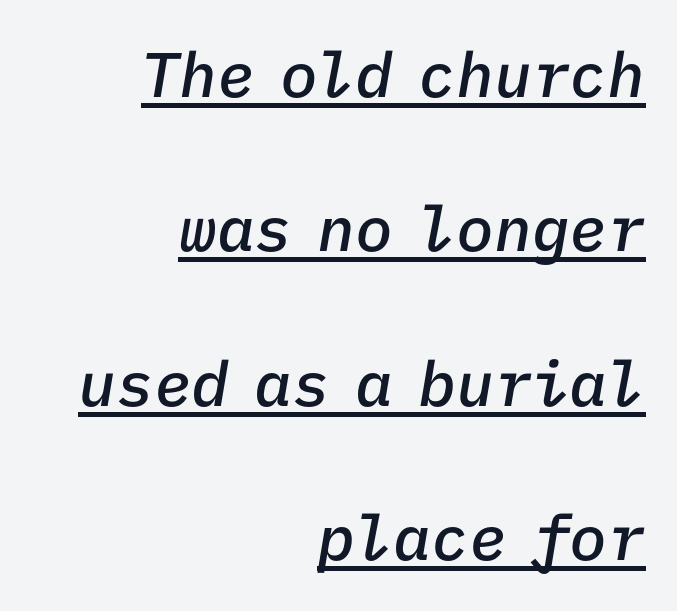
Q: Is the text bold? A: Semi-bold.
Q: Is the text italic (slanted)? A: Yes, it leans right by about 9 degrees.
Q: Is the text underlined? A: Yes.
Q: How is the paragraph aligned? A: Right-aligned.
Q: Is the spacing between letters normal or unusually wide? A: Normal.
Q: Is the spacing between lines tight, normal or loose? A: Loose.
Q: Width (condensed, normal, or wide)? A: Normal.
Q: Stroke contrast? A: Low.
Q: x-height? A: Medium.
Q: Monospaced? A: Yes.
